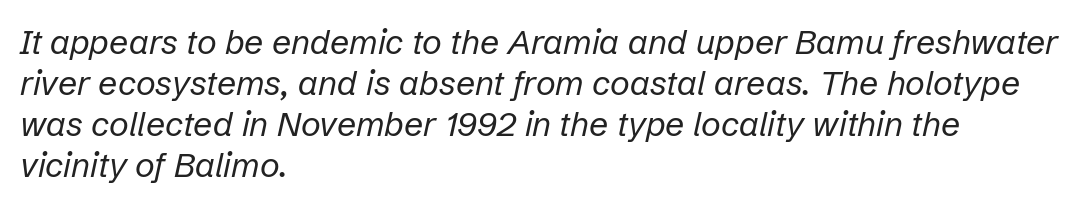
Q: Is the text bold? A: No.
Q: Is the text italic (slanted)? A: Yes, it leans right by about 12 degrees.
Q: Is the text underlined? A: No.
Q: How is the paragraph aligned? A: Left-aligned.
Q: Is the spacing between letters normal or unusually wide? A: Normal.
Q: Width (condensed, normal, or wide)? A: Normal.
Q: Stroke contrast? A: Low.
Q: x-height? A: Medium.
Q: Monospaced? A: No.
